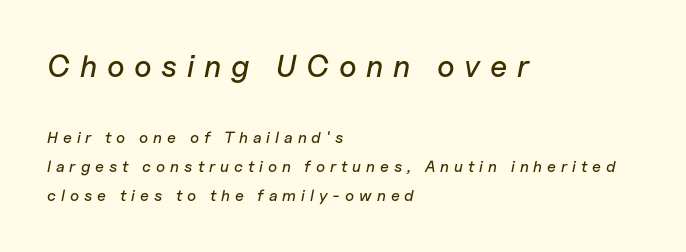
{"italic": "yes", "lean": "right", "slant_degrees": 11, "width": "normal", "stroke_contrast": "low", "x_height": "medium", "monospaced": "no", "underline": "no", "align": "left", "line_spacing_ratio": 1.79, "letter_spacing": "wide", "letter_spacing_em": 0.31, "larger_block": "first", "size_ratio": 1.94, "glyph_px": 31}
